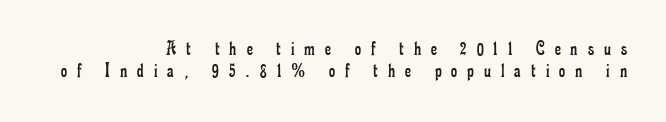
The image shows 21 px text type, upright; set right-aligned, tight line spacing (1.04x), unusually wide letter spacing (+0.48 em), not underlined.
